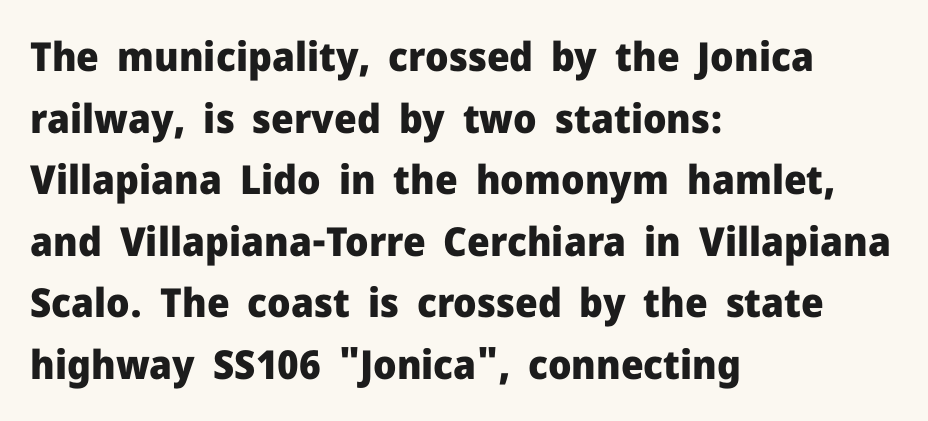
This sample uses a sans-serif face. Heft: maximum for text — a bold. Horizontal bands of white between lines are of average thickness. The text block is weighted toward the left margin, trailing off unevenly rightward.
